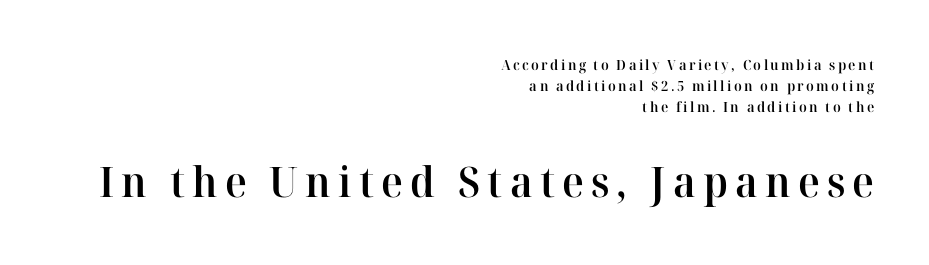
Q: Is the text bold? A: Semi-bold.
Q: Is the text italic (slanted)? A: No, it is upright.
Q: Is the typeface a serif or a sans-serif typeface? A: Serif.
Q: Is the text underlined? A: No.
Q: How is the paragraph aligned? A: Right-aligned.
Q: Is the spacing between lines tight, normal or loose? A: Normal.
Q: Which block of text is set in a larger size, the first (top) or the second (bottom)? A: The second (bottom) one.
Q: Width (condensed, normal, or wide)? A: Normal.
Q: Stroke contrast? A: High.
Q: x-height? A: Medium.
Q: Monospaced? A: No.
